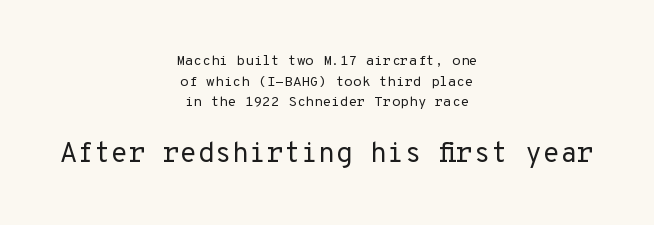
Q: Is the text bold? A: No.
Q: Is the text italic (slanted)? A: No, it is upright.
Q: Is the typeface a serif or a sans-serif typeface? A: Sans-serif.
Q: Is the text underlined? A: No.
Q: How is the paragraph aligned? A: Centered.
Q: Is the spacing between letters normal or unusually wide? A: Normal.
Q: Is the spacing between lines tight, normal or loose? A: Normal.
Q: Which block of text is set in a larger size, the first (top) or the second (bottom)? A: The second (bottom) one.
Q: Width (condensed, normal, or wide)? A: Normal.
Q: Stroke contrast? A: Low.
Q: x-height? A: Medium.
